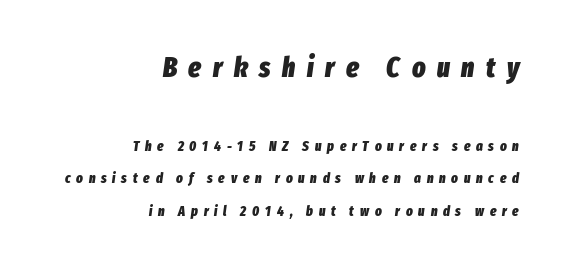
Strong, thick strokes mark this as bold type. Proportional: the letters do not fall into vertical columns. One-word summary of the alignment: right. Loose tracking; the words dissolve into strings of separated letters.
